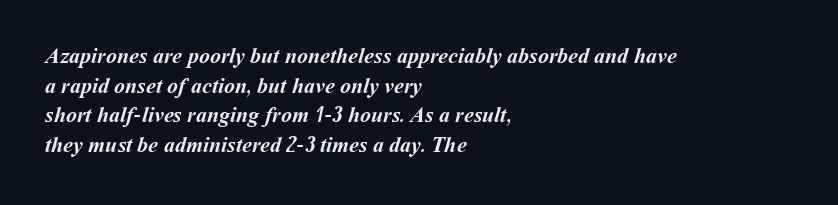
The typesetting leans heavy: a genuine bold. Leading: standard. The ragged edge is on the right, which tells us the setting is flush left. Spacing between characters is what you'd get straight out of the box. The passage shown is not underscored anywhere.
